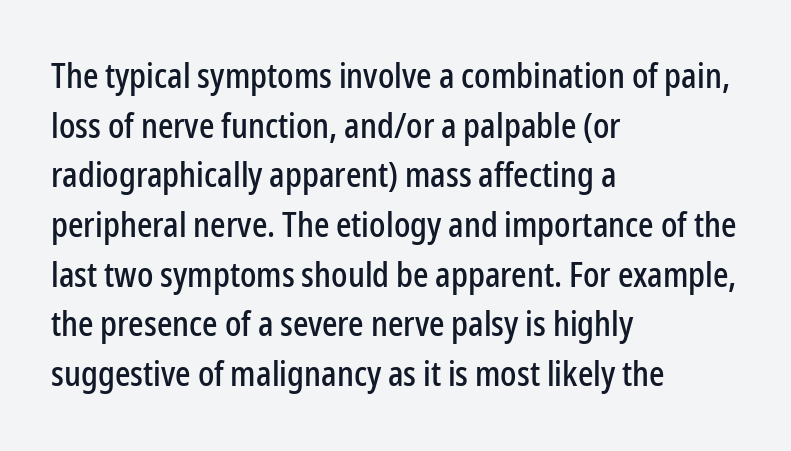
Tracking here is standard; glyphs follow each other at the usual distance. Anything drawn beneath the words? Only blank space. This sample uses a sans-serif face. The text block is weighted toward the left margin, trailing off unevenly rightward. Line spacing here is normal.
